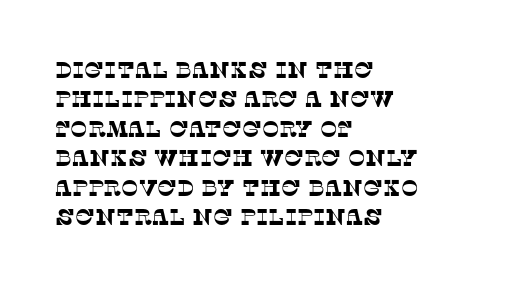
Q: Is the text underlined? A: No.
Q: How is the paragraph aligned? A: Left-aligned.
Q: Is the spacing between letters normal or unusually wide? A: Normal.
Q: Is the spacing between lines tight, normal or loose? A: Normal.
